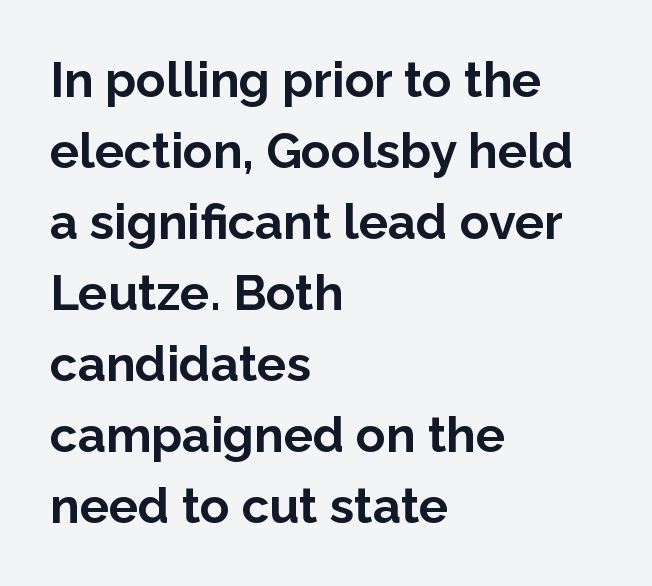
{"serif": "no", "italic": "no", "bold": "yes", "weight": "bold", "width": "normal", "stroke_contrast": "low", "x_height": "medium", "monospaced": "no", "underline": "no", "align": "left", "line_spacing": "normal", "line_spacing_ratio": 1.45, "letter_spacing": "normal", "letter_spacing_em": 0.0, "glyph_px": 49}
